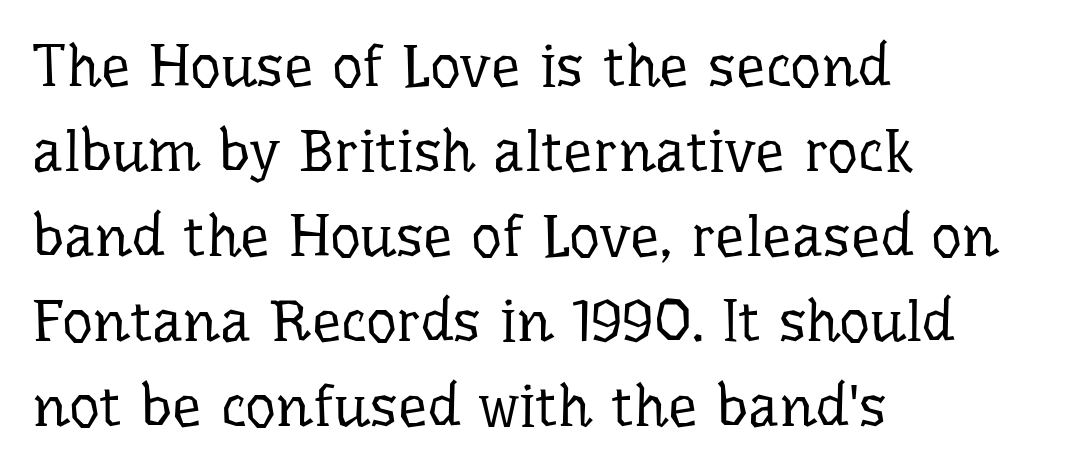
{"serif": "yes", "italic": "no", "bold": "no", "weight": "regular", "width": "normal", "stroke_contrast": "low", "x_height": "medium", "monospaced": "no", "underline": "no", "align": "left", "line_spacing": "normal", "line_spacing_ratio": 1.44, "letter_spacing": "normal", "letter_spacing_em": 0.0, "glyph_px": 59}
